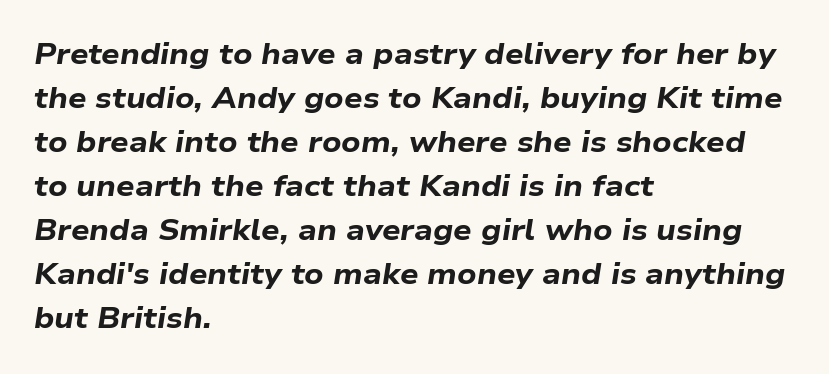
Q: Is the text bold? A: Yes.
Q: Is the text italic (slanted)? A: Yes, it leans right by about 9 degrees.
Q: Is the text underlined? A: No.
Q: How is the paragraph aligned? A: Left-aligned.
Q: Is the spacing between letters normal or unusually wide? A: Normal.
Q: Is the spacing between lines tight, normal or loose? A: Normal.
Q: Width (condensed, normal, or wide)? A: Wide.
Q: Stroke contrast? A: Low.
Q: x-height? A: Medium.
Q: Monospaced? A: No.
